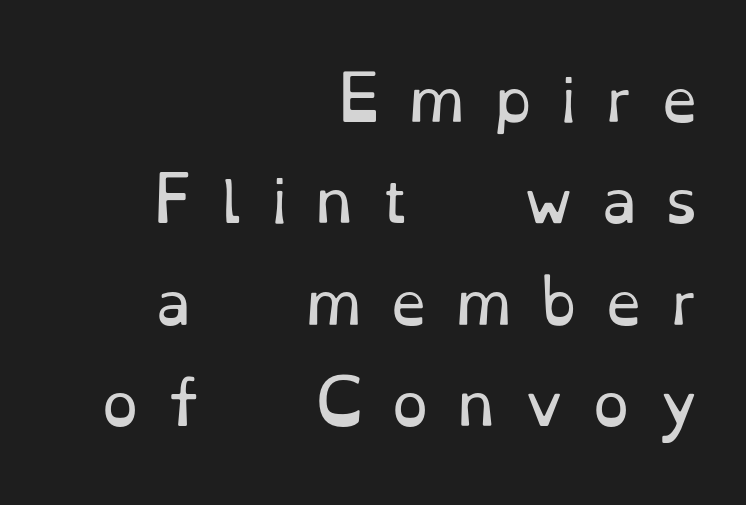
{"italic": "no", "bold": "no", "weight": "regular", "width": "normal", "stroke_contrast": "low", "x_height": "small", "monospaced": "no", "underline": "no", "align": "right", "line_spacing_ratio": 1.72, "letter_spacing": "wide", "letter_spacing_em": 0.47, "glyph_px": 59}
